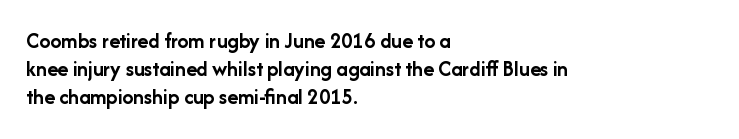
The image shows 22 px bold type, upright; set left-aligned, normal line spacing (1.28x), normal letter spacing, not underlined.
